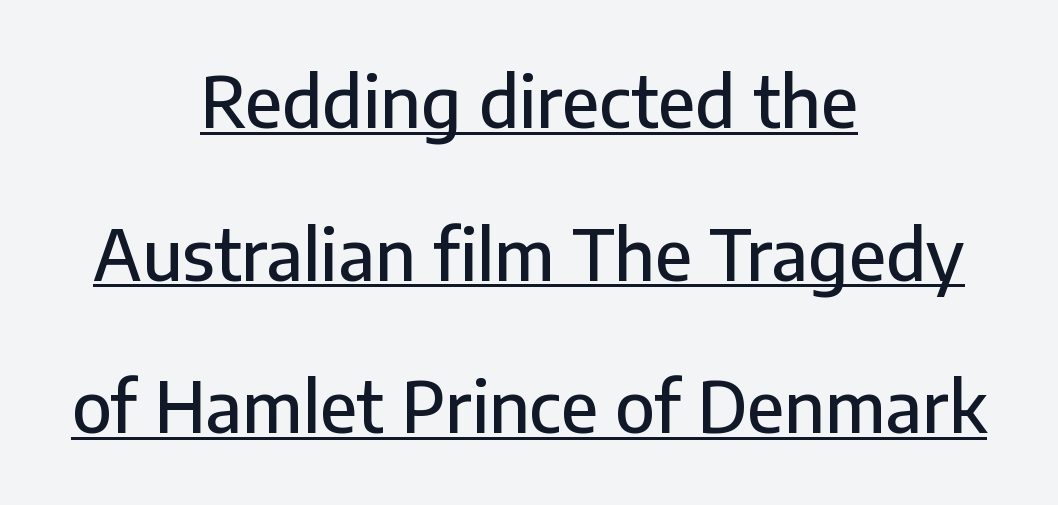
The image shows 70 px sans-serif type, upright; set centered, loose line spacing (2.18x), normal letter spacing, underlined; low stroke contrast and a medium x-height.
